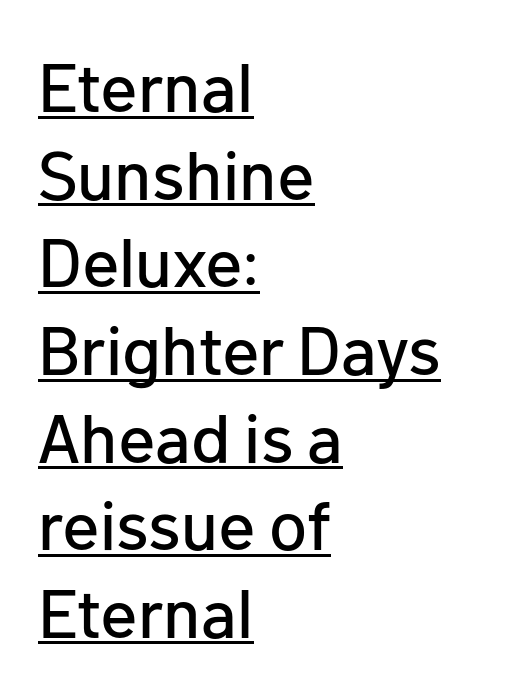
The image shows 69 px sans-serif type, upright; set left-aligned, normal line spacing (1.27x), normal letter spacing, underlined; low stroke contrast and a medium x-height.
